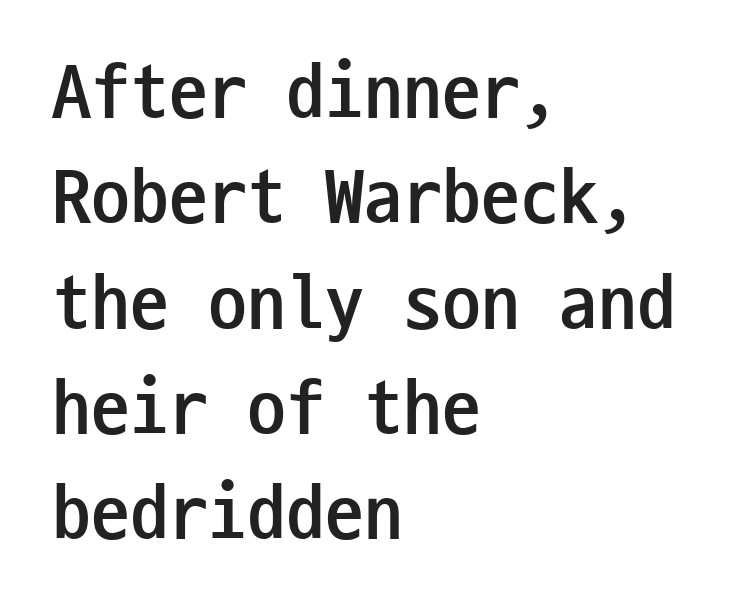
Q: Is the text bold? A: Yes.
Q: Is the text italic (slanted)? A: No, it is upright.
Q: Is the typeface a serif or a sans-serif typeface? A: Sans-serif.
Q: Is the text underlined? A: No.
Q: How is the paragraph aligned? A: Left-aligned.
Q: Is the spacing between letters normal or unusually wide? A: Normal.
Q: Is the spacing between lines tight, normal or loose? A: Normal.
Q: Width (condensed, normal, or wide)? A: Condensed.
Q: Stroke contrast? A: Low.
Q: x-height? A: Medium.
Q: Monospaced? A: Yes.
